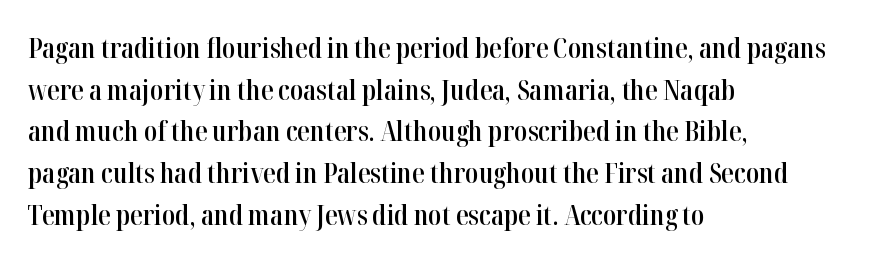
Rows of type keep a routine distance in the vertical direction. This is roman type, the default non-slanted kind. These lines are rendered in a variable-pitch font. The lines in this sample share a left origin and differ only in where they stop. Glance below the letters and you will spot only blank space. No extra tracking has been applied to these lines.
